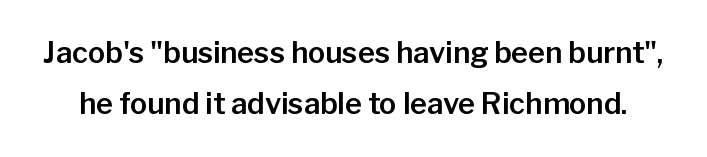
{"serif": "no", "italic": "no", "width": "normal", "stroke_contrast": "low", "x_height": "medium", "monospaced": "no", "underline": "no", "line_spacing_ratio": 1.77, "letter_spacing": "normal", "letter_spacing_em": 0.0, "glyph_px": 29}
